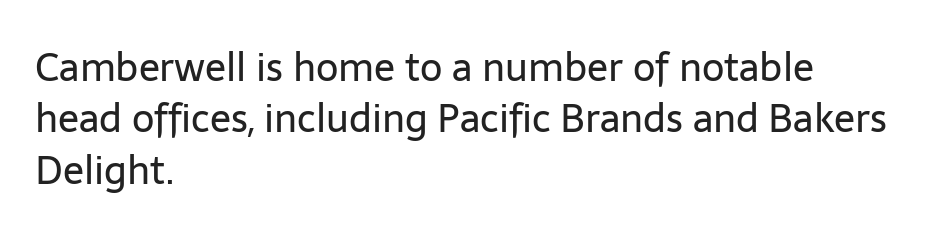
Q: Is the text bold? A: No.
Q: Is the text italic (slanted)? A: No, it is upright.
Q: Is the typeface a serif or a sans-serif typeface? A: Sans-serif.
Q: Is the text underlined? A: No.
Q: How is the paragraph aligned? A: Left-aligned.
Q: Is the spacing between letters normal or unusually wide? A: Normal.
Q: Is the spacing between lines tight, normal or loose? A: Normal.
Q: Width (condensed, normal, or wide)? A: Normal.
Q: Stroke contrast? A: Low.
Q: x-height? A: Medium.
Q: Monospaced? A: No.
